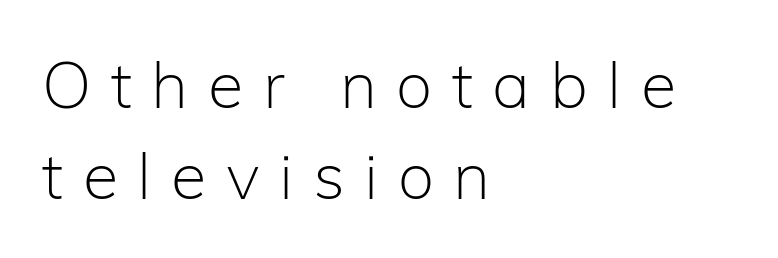
The image shows 65 px light sans-serif type, upright; set left-aligned, normal line spacing (1.4x), unusually wide letter spacing (+0.3 em), not underlined; low stroke contrast and a medium x-height.
